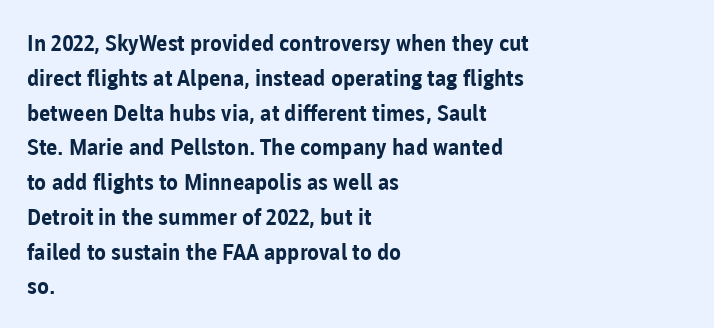
{"italic": "no", "bold": "yes", "underline": "no", "align": "left", "line_spacing": "normal", "line_spacing_ratio": 1.58, "letter_spacing": "normal", "letter_spacing_em": 0.0, "glyph_px": 22}
